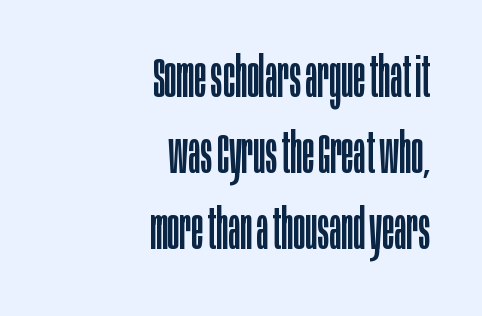
Q: Is the text bold? A: No.
Q: Is the text italic (slanted)? A: No, it is upright.
Q: Is the typeface a serif or a sans-serif typeface? A: Sans-serif.
Q: Is the text underlined? A: No.
Q: How is the paragraph aligned? A: Right-aligned.
Q: Is the spacing between letters normal or unusually wide? A: Normal.
Q: Is the spacing between lines tight, normal or loose? A: Normal.
Q: Width (condensed, normal, or wide)? A: Condensed.
Q: Stroke contrast? A: Low.
Q: x-height? A: Large.
Q: Monospaced? A: No.
